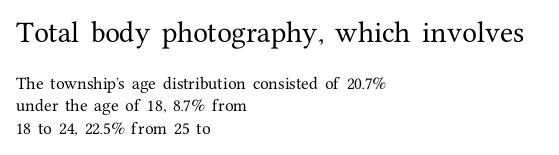
Q: Is the text italic (slanted)? A: No, it is upright.
Q: Is the text underlined? A: No.
Q: How is the paragraph aligned? A: Left-aligned.
Q: Is the spacing between letters normal or unusually wide? A: Normal.
Q: Is the spacing between lines tight, normal or loose? A: Normal.
Q: Which block of text is set in a larger size, the first (top) or the second (bottom)? A: The first (top) one.
